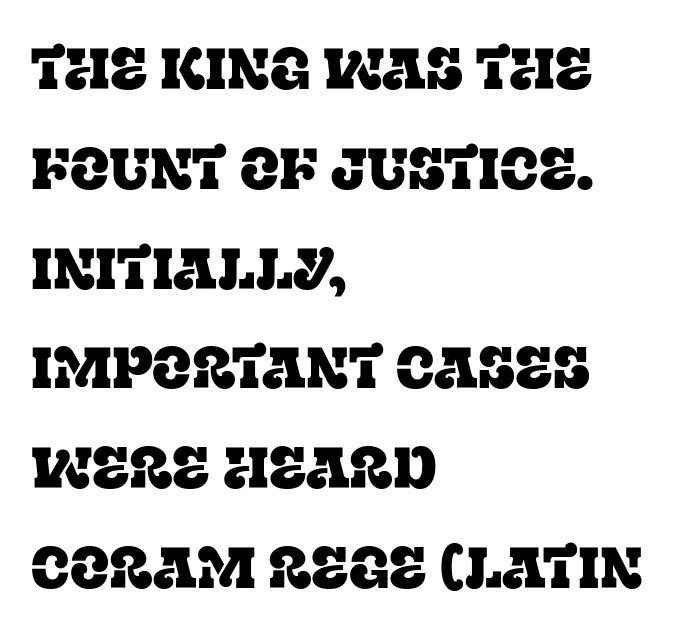
Q: Is the text italic (slanted)? A: No, it is upright.
Q: Is the typeface a serif or a sans-serif typeface? A: Serif.
Q: Is the text underlined? A: No.
Q: How is the paragraph aligned? A: Left-aligned.
Q: Is the spacing between letters normal or unusually wide? A: Normal.
Q: Width (condensed, normal, or wide)? A: Normal.
Q: Stroke contrast? A: Low.
Q: x-height? A: Large.
Q: Monospaced? A: No.
